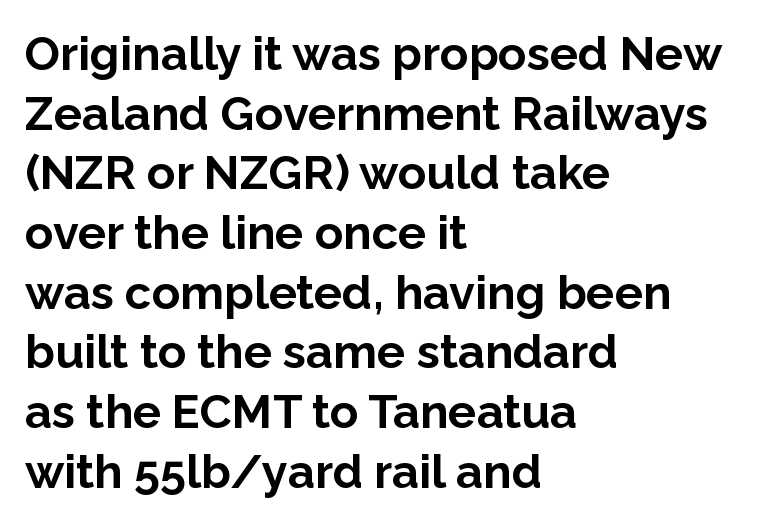
No italicization has been applied; the sample stays upright. Beneath every word, the page is bare. Tracking here is standard; glyphs follow each other at the usual distance. If you drew a ruler down the left edge, every line would touch it. Does the weight exceed regular? Yes, all the way to bold. Quick note: interline space is typical.
